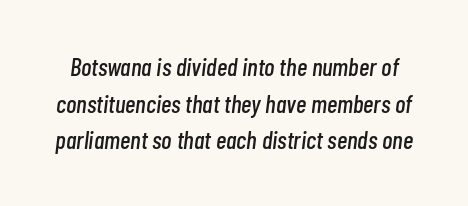
Underline: absent. In terms of leading, this rendering sits right in the middle. Does the lettering tilt? It does — this is italic. You could call the tracking neutral — neither tight nor loose.
